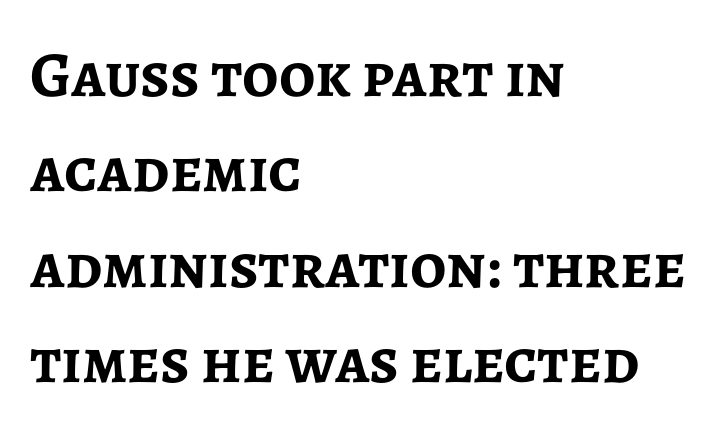
The image shows 64 px semibold sans-serif type, upright; set left-aligned, normal line spacing (1.49x), normal letter spacing, not underlined; low stroke contrast and a medium x-height.
